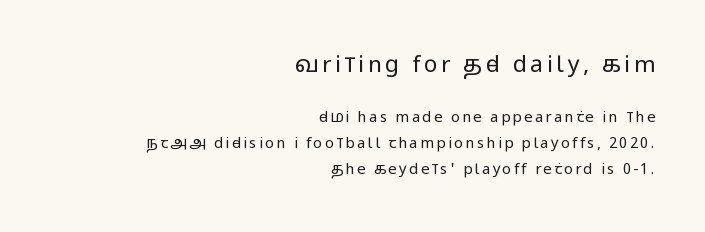
The image shows 23 px text type, upright; set right-aligned, line spacing 1.73x, not underlined; the first (top) block is 1.53x larger.
